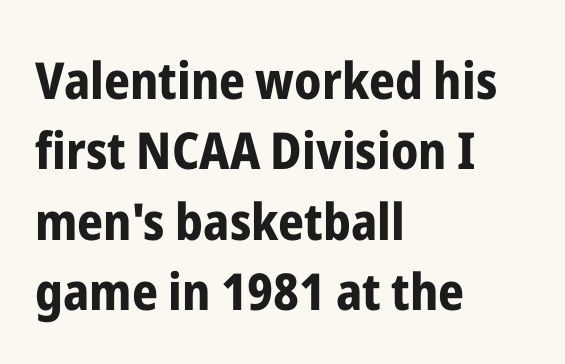
{"serif": "no", "italic": "no", "bold": "yes", "weight": "bold", "width": "condensed", "stroke_contrast": "low", "x_height": "medium", "monospaced": "no", "underline": "no", "align": "left", "line_spacing": "normal", "line_spacing_ratio": 1.38, "letter_spacing": "normal", "letter_spacing_em": 0.0, "glyph_px": 51}
